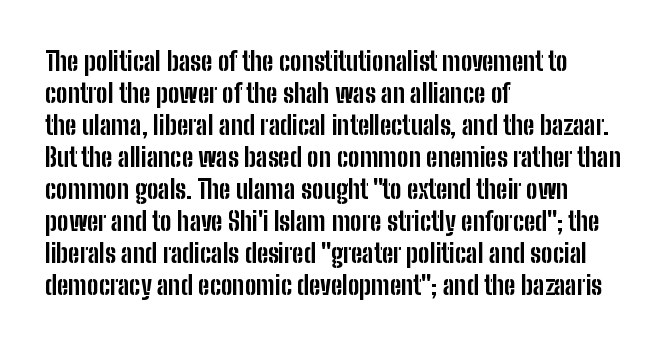
Alignment: flush left. A clean baseline with only descenders dipping below it. Vertical strokes here are truly vertical. Every letter is thick-stroked: bold, no question. A typesetter would call this zero additional tracking.
